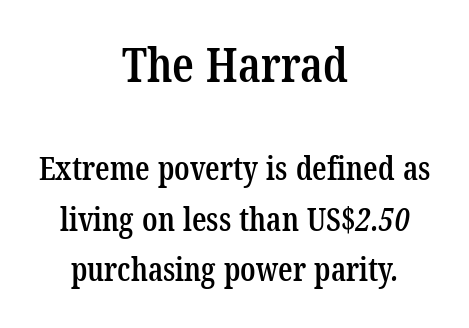
The image shows 48 px semibold, condensed serif type; set centered, normal line spacing (1.59x), normal letter spacing, not underlined; the first (top) block is 1.5x larger; low stroke contrast and a medium x-height.
